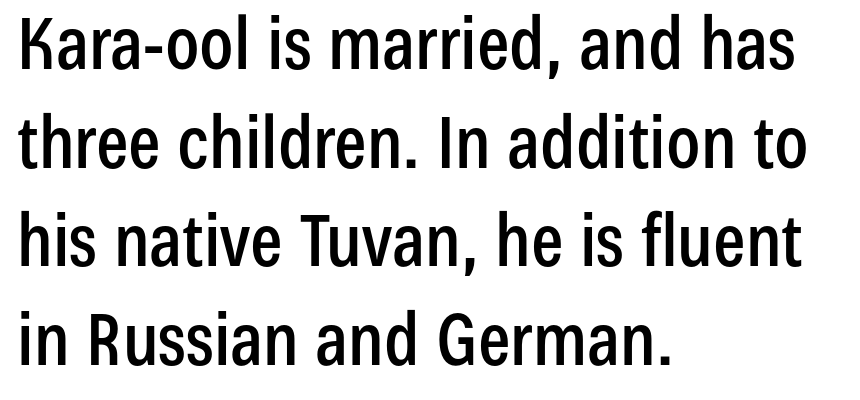
{"serif": "no", "italic": "no", "width": "condensed", "stroke_contrast": "low", "x_height": "medium", "monospaced": "no", "underline": "no", "align": "left", "line_spacing": "normal", "line_spacing_ratio": 1.37, "letter_spacing": "normal", "letter_spacing_em": 0.0, "glyph_px": 72}
